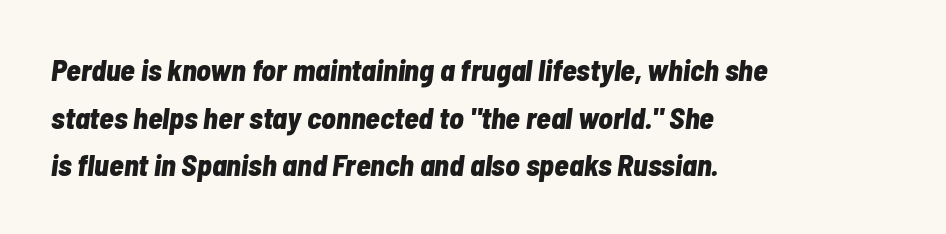
The image shows 30 px bold, condensed type, italic (leaning right); set left-aligned, normal line spacing (1.59x), normal letter spacing, not underlined; low stroke contrast and a medium x-height.
